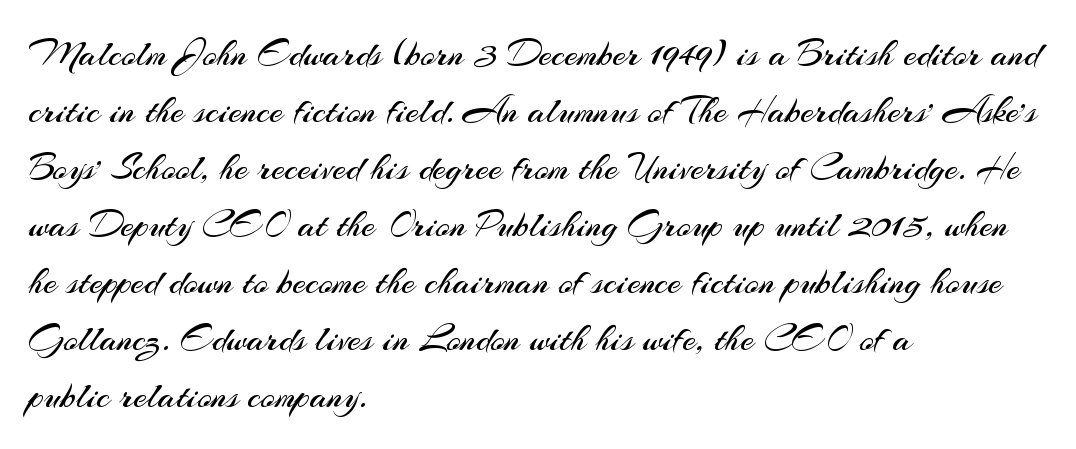
Q: Is the text bold? A: No.
Q: Is the text italic (slanted)? A: Yes.
Q: Is the typeface a serif or a sans-serif typeface? A: Sans-serif.
Q: Is the text underlined? A: No.
Q: How is the paragraph aligned? A: Left-aligned.
Q: Is the spacing between letters normal or unusually wide? A: Normal.
Q: Is the spacing between lines tight, normal or loose? A: Normal.
Q: Width (condensed, normal, or wide)? A: Normal.
Q: Stroke contrast? A: Medium.
Q: x-height? A: Small.
Q: Monospaced? A: No.
